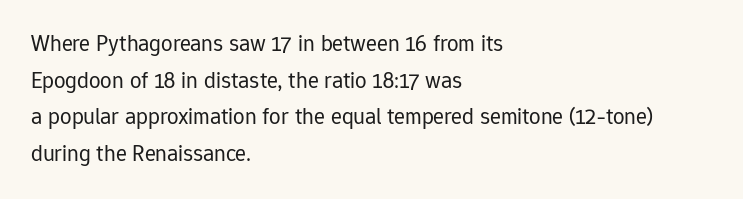
Notice how descenders clear the ascenders below comfortably — that's standard leading. Heft: none added — not bold. Posture: upright roman. The tracking reads as untouched default to a designer's eye. If you drew a ruler down the left edge, every line would touch it.
